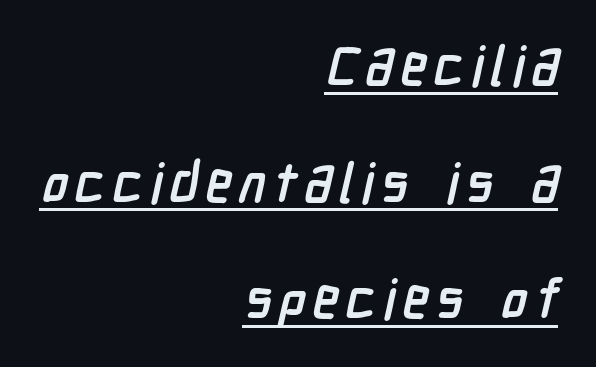
{"serif": "no", "bold": "yes", "weight": "semibold", "width": "condensed", "stroke_contrast": "low", "x_height": "medium", "monospaced": "no", "underline": "yes", "align": "right", "line_spacing": "loose", "line_spacing_ratio": 2.12, "glyph_px": 55}
